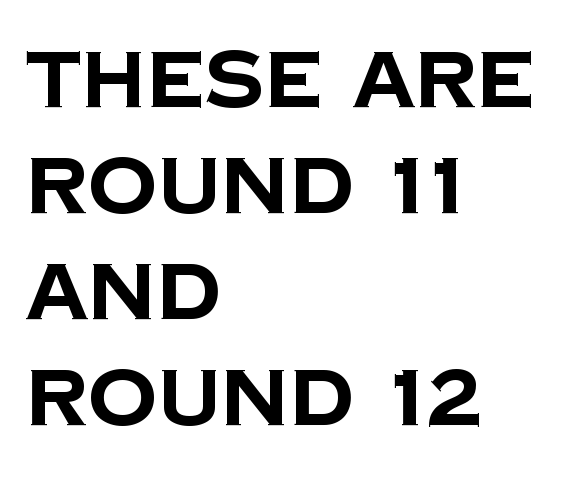
Q: Is the text bold? A: Yes.
Q: Is the typeface a serif or a sans-serif typeface? A: Sans-serif.
Q: Is the text underlined? A: No.
Q: How is the paragraph aligned? A: Left-aligned.
Q: Is the spacing between letters normal or unusually wide? A: Normal.
Q: Is the spacing between lines tight, normal or loose? A: Normal.
Q: Width (condensed, normal, or wide)? A: Normal.
Q: Stroke contrast? A: Low.
Q: x-height? A: Large.
Q: Monospaced? A: No.
